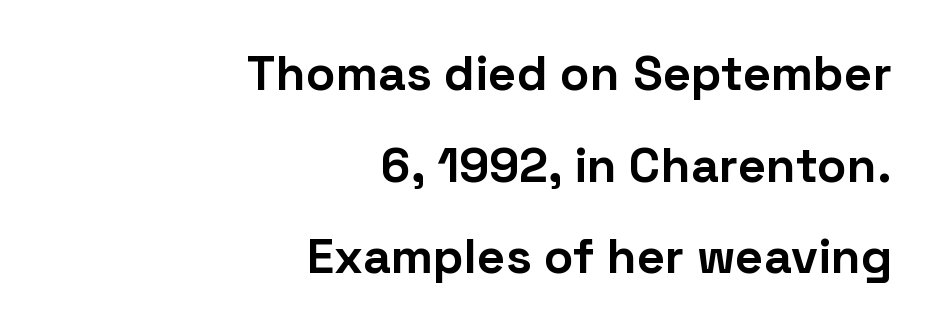
{"serif": "no", "italic": "no", "bold": "yes", "weight": "bold", "width": "normal", "stroke_contrast": "low", "x_height": "medium", "monospaced": "no", "underline": "no", "align": "right", "line_spacing_ratio": 1.87, "letter_spacing": "normal", "letter_spacing_em": 0.0, "glyph_px": 49}
